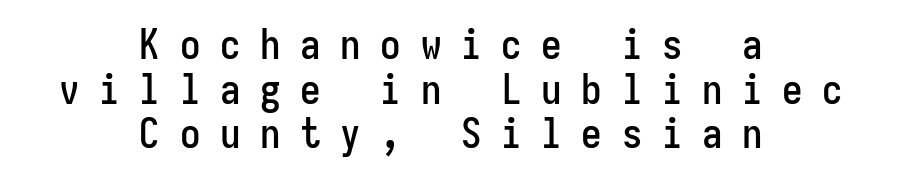
{"serif": "no", "italic": "no", "width": "condensed", "stroke_contrast": "low", "x_height": "medium", "monospaced": "yes", "underline": "no", "align": "center", "line_spacing": "tight", "line_spacing_ratio": 1.09, "letter_spacing": "wide", "letter_spacing_em": 0.48, "glyph_px": 41}
